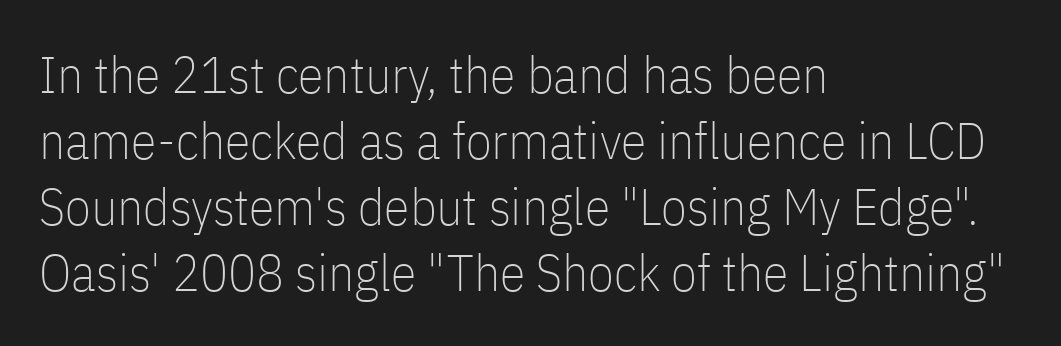
{"serif": "no", "italic": "no", "bold": "no", "weight": "thin", "width": "condensed", "stroke_contrast": "low", "x_height": "medium", "monospaced": "no", "underline": "no", "align": "left", "line_spacing": "normal", "line_spacing_ratio": 1.27, "letter_spacing": "normal", "letter_spacing_em": 0.0, "glyph_px": 52}
